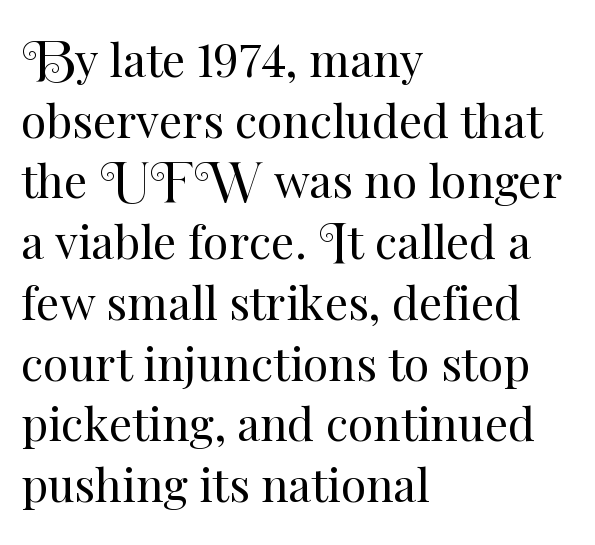
The image shows 46 px regular-weight type, upright; set left-aligned, normal line spacing (1.32x), normal letter spacing, not underlined; medium stroke contrast and a small x-height.
